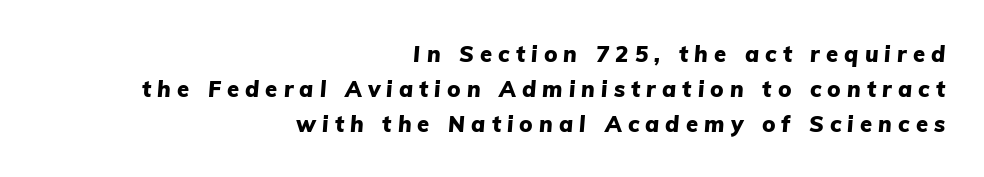
The image shows 22 px bold type, italic (leaning right); set right-aligned, normal line spacing (1.59x), unusually wide letter spacing (+0.28 em), not underlined.
